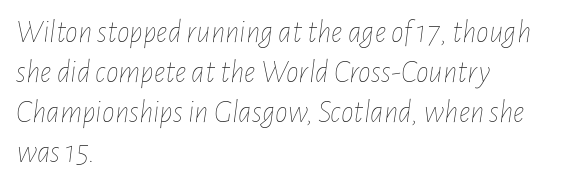
The string is rendered with underlining switched off. Note the varied advance widths — an 'i' is clearly narrower than an 'm'. Each line starts at the same left margin while the right side varies. How are the letters spaced? Ordinarily, with no added tracking.
